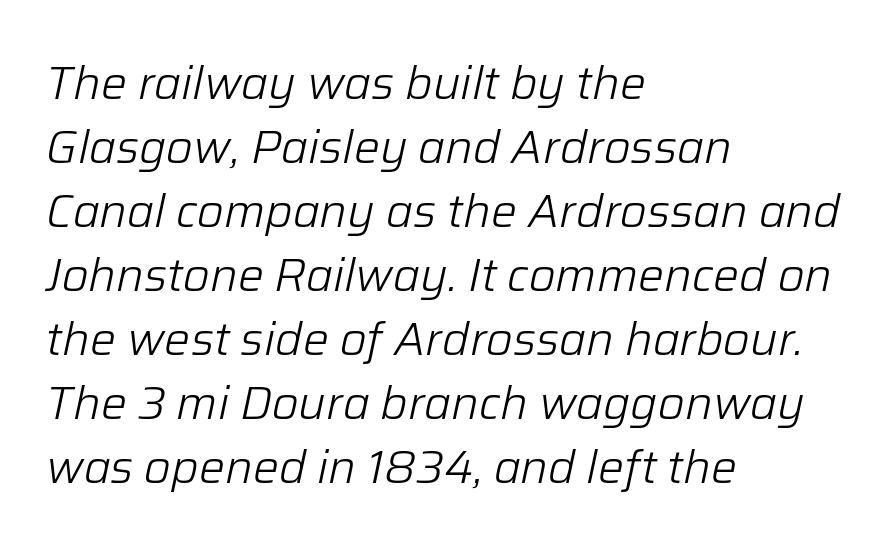
{"italic": "yes", "lean": "right", "slant_degrees": 12, "bold": "no", "weight": "light", "width": "normal", "stroke_contrast": "low", "x_height": "medium", "monospaced": "no", "underline": "no", "align": "left", "line_spacing": "normal", "line_spacing_ratio": 1.39, "letter_spacing": "normal", "letter_spacing_em": 0.0, "glyph_px": 46}
